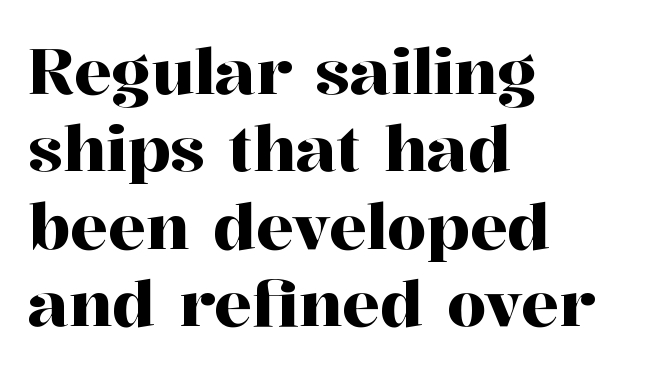
The image shows 63 px serif type, upright; set left-aligned, line spacing 1.23x, normal letter spacing, not underlined; high stroke contrast and a medium x-height.
